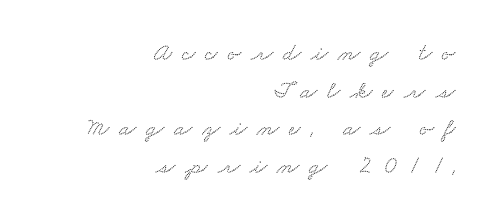
{"underline": "no", "align": "right", "line_spacing": "normal", "line_spacing_ratio": 1.51, "letter_spacing": "wide", "letter_spacing_em": 0.41, "glyph_px": 25}
